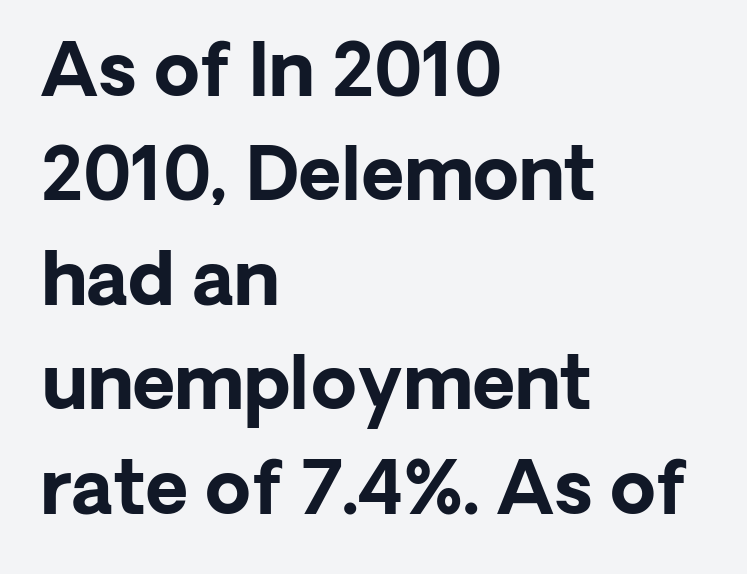
The image shows 73 px bold sans-serif type, upright; set left-aligned, normal line spacing (1.43x), normal letter spacing, not underlined; low stroke contrast and a medium x-height.
